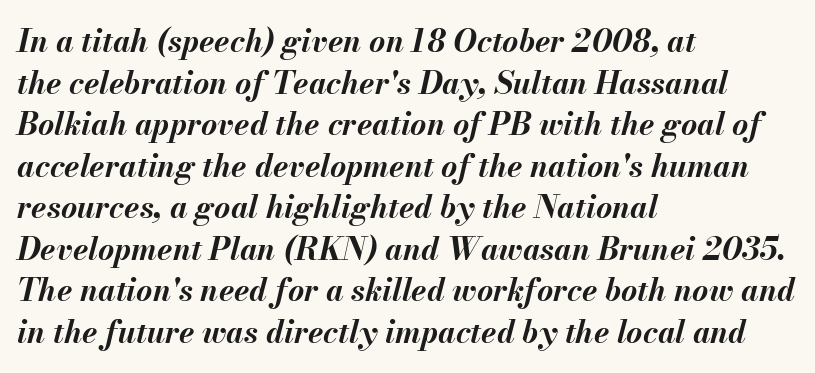
{"italic": "yes", "lean": "right", "slant_degrees": 13, "bold": "yes", "weight": "bold", "width": "normal", "stroke_contrast": "medium", "x_height": "small", "monospaced": "no", "underline": "no", "align": "left", "line_spacing": "normal", "line_spacing_ratio": 1.34, "letter_spacing": "normal", "letter_spacing_em": 0.0, "glyph_px": 31}
